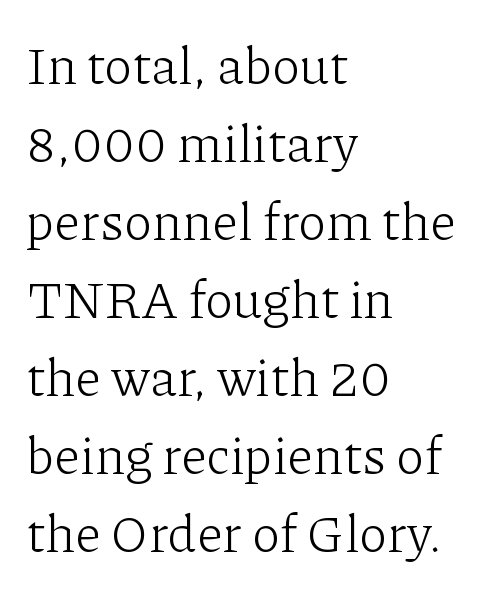
Typeset ragged right — the left edge is the straight one. Varying glyph widths throughout — classic text-font behaviour. The typeface has the unassuming heft of standard copy or less. The rendering uses a moderate line-height, typical for paragraphs.
